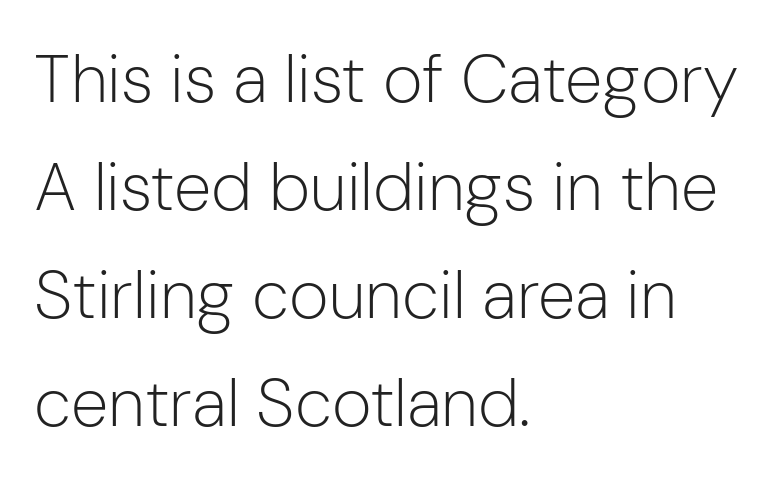
This sample has the flowing, uneven cadence of proportional lettering. Tracking value appears to be zero — textbook default spacing. One glance says typical: line gaps are just what's usual. Teacher's note: observe the even left margin — that is flush-left alignment.
